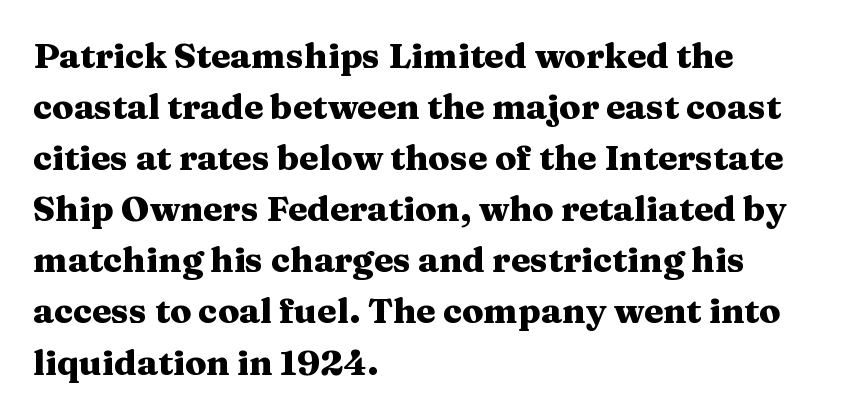
{"serif": "yes", "italic": "no", "bold": "yes", "weight": "heavy", "width": "wide", "stroke_contrast": "medium", "x_height": "medium", "monospaced": "no", "underline": "no", "align": "left", "line_spacing": "normal", "line_spacing_ratio": 1.46, "letter_spacing": "normal", "letter_spacing_em": 0.0, "glyph_px": 35}
